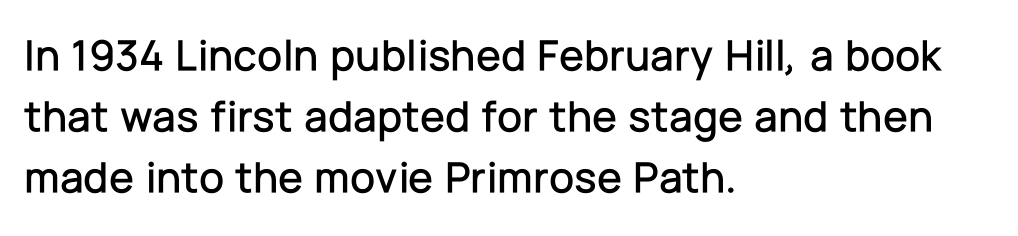
Q: Is the text italic (slanted)? A: No, it is upright.
Q: Is the typeface a serif or a sans-serif typeface? A: Sans-serif.
Q: Is the text underlined? A: No.
Q: How is the paragraph aligned? A: Left-aligned.
Q: Is the spacing between letters normal or unusually wide? A: Normal.
Q: Is the spacing between lines tight, normal or loose? A: Normal.
Q: Width (condensed, normal, or wide)? A: Normal.
Q: Stroke contrast? A: Low.
Q: x-height? A: Medium.
Q: Monospaced? A: No.
